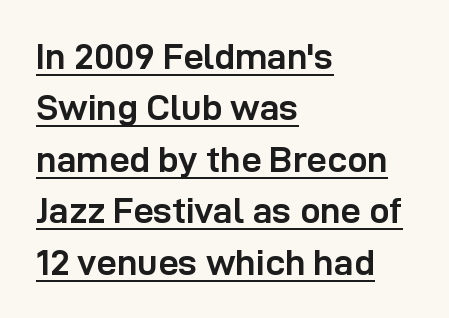
Q: Is the text bold? A: Yes.
Q: Is the text italic (slanted)? A: No, it is upright.
Q: Is the typeface a serif or a sans-serif typeface? A: Sans-serif.
Q: Is the text underlined? A: Yes.
Q: How is the paragraph aligned? A: Left-aligned.
Q: Is the spacing between letters normal or unusually wide? A: Normal.
Q: Is the spacing between lines tight, normal or loose? A: Normal.
Q: Width (condensed, normal, or wide)? A: Normal.
Q: Stroke contrast? A: Low.
Q: x-height? A: Medium.
Q: Monospaced? A: No.
